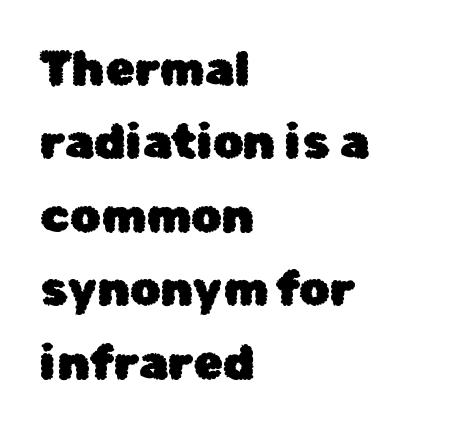
The image shows 48 px sans-serif type, upright; set left-aligned, normal line spacing (1.53x), normal letter spacing, not underlined; low stroke contrast and a medium x-height.
